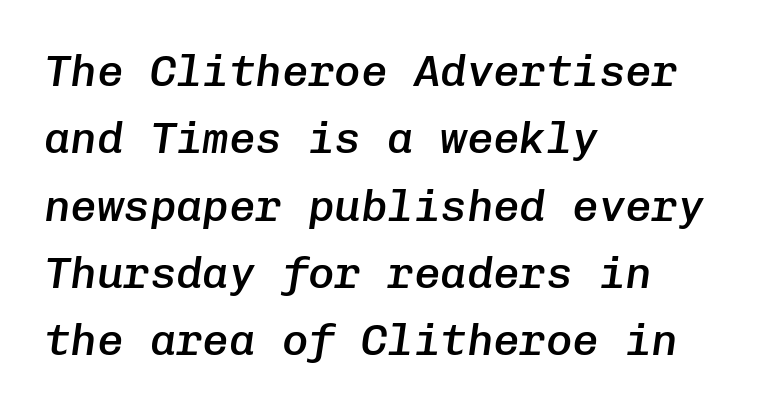
Q: Is the text bold? A: Semi-bold.
Q: Is the text italic (slanted)? A: Yes, it leans right by about 8 degrees.
Q: Is the text underlined? A: No.
Q: How is the paragraph aligned? A: Left-aligned.
Q: Is the spacing between letters normal or unusually wide? A: Normal.
Q: Is the spacing between lines tight, normal or loose? A: Normal.
Q: Width (condensed, normal, or wide)? A: Normal.
Q: Stroke contrast? A: Low.
Q: x-height? A: Medium.
Q: Monospaced? A: Yes.
